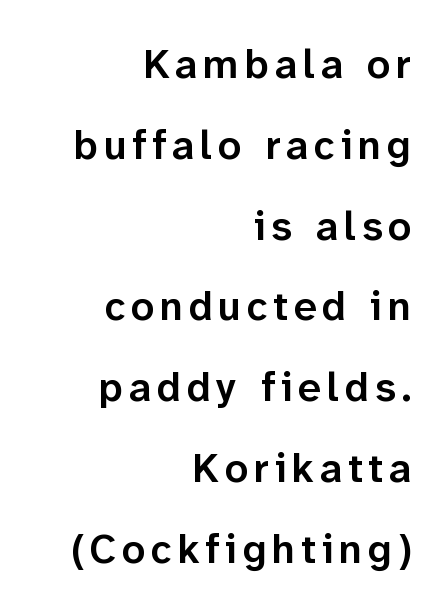
{"serif": "no", "italic": "no", "bold": "semi", "weight": "semibold", "width": "normal", "stroke_contrast": "low", "x_height": "medium", "monospaced": "no", "underline": "no", "align": "right", "line_spacing": "loose", "line_spacing_ratio": 1.97, "glyph_px": 41}
